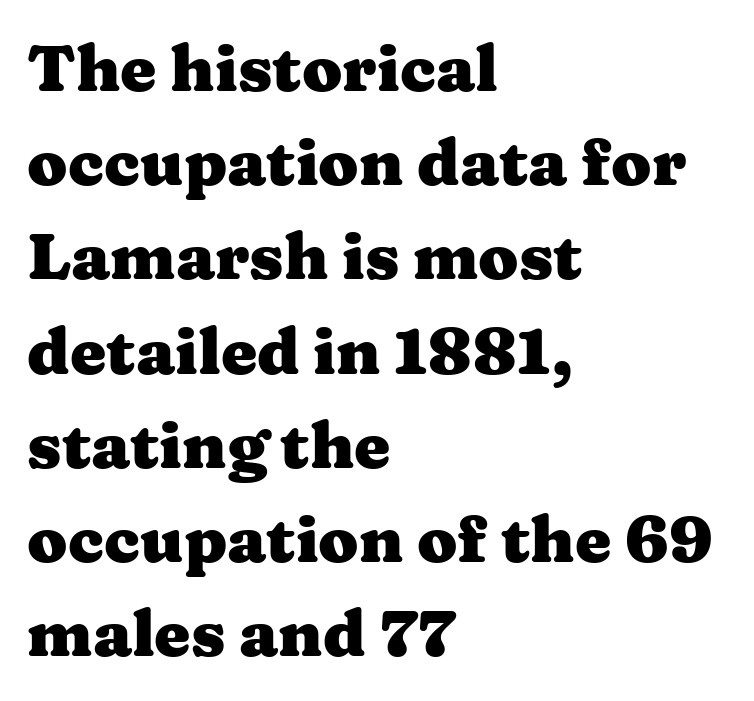
{"serif": "yes", "italic": "no", "bold": "yes", "weight": "heavy", "width": "wide", "stroke_contrast": "medium", "x_height": "medium", "monospaced": "no", "underline": "no", "align": "left", "line_spacing": "normal", "line_spacing_ratio": 1.45, "letter_spacing": "normal", "letter_spacing_em": 0.0, "glyph_px": 65}
